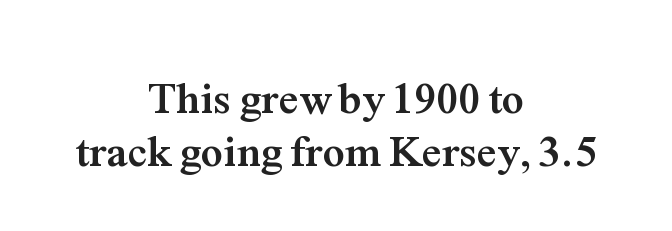
Rendered with straight, roman letterforms. Small tapered or slab feet sit at the stroke ends, so this counts as serif. The glyphs have the mass of a bold cut. Reading down the block, each line starts at a different indent, mirrored at its end.
